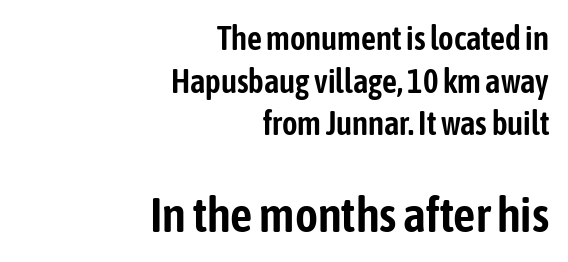
The image shows 49 px condensed sans-serif type, upright; set right-aligned, normal line spacing (1.29x), normal letter spacing, not underlined; the second (bottom) block is 1.48x larger; low stroke contrast and a medium x-height.
